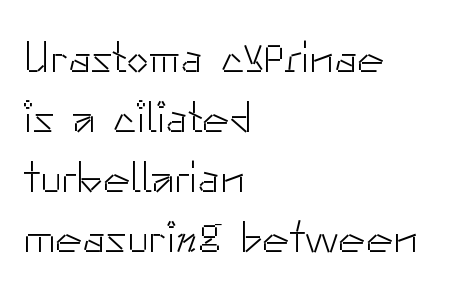
The image shows 45 px light sans-serif type, upright; set left-aligned, normal line spacing (1.33x), normal letter spacing, not underlined; low stroke contrast and a small x-height.
